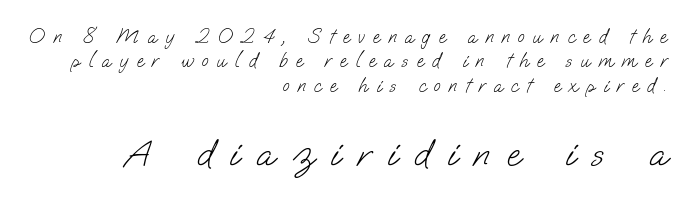
Q: Is the text bold? A: No.
Q: Is the typeface a serif or a sans-serif typeface? A: Sans-serif.
Q: Is the text underlined? A: No.
Q: How is the paragraph aligned? A: Right-aligned.
Q: Is the spacing between letters normal or unusually wide? A: Unusually wide.
Q: Which block of text is set in a larger size, the first (top) or the second (bottom)? A: The second (bottom) one.
Q: Width (condensed, normal, or wide)? A: Normal.
Q: Stroke contrast? A: Low.
Q: x-height? A: Small.
Q: Monospaced? A: No.
